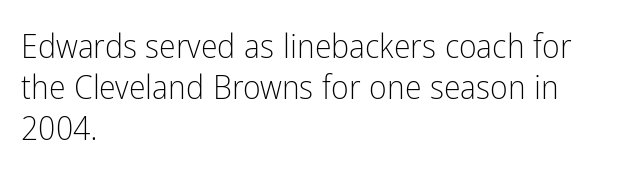
You can tell it's not italic because the verticals are truly vertical. The passage shown has conventional tracking throughout. Stroke thickness stays within the range of a standard reading face or lighter. Check where the strokes stop: nothing finishes them off — pure sans.
